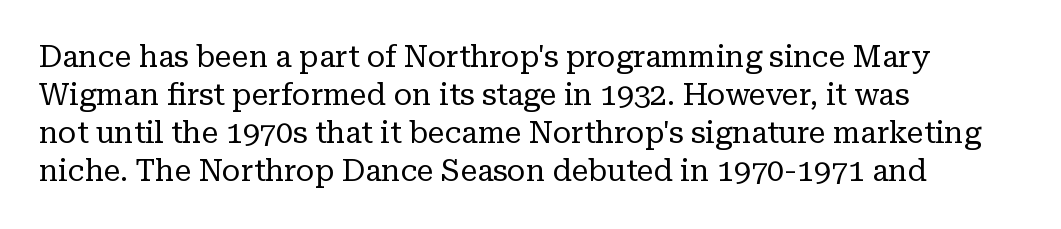
The space between consecutive lines is moderate. This sample is left-justified, so line endings fall wherever the words run out. Italic? Not at all — the glyphs are vertical. The glyphs are unaccompanied by any horizontal stroke below them. Compared with a typical body face, this is equally light or lighter still. Proportional: the letters do not fall into vertical columns.
